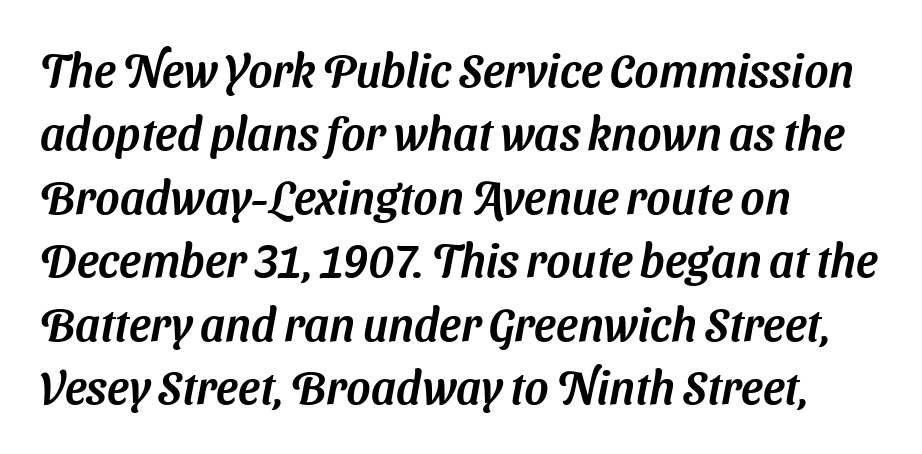
Q: Is the typeface a serif or a sans-serif typeface? A: Sans-serif.
Q: Is the text underlined? A: No.
Q: How is the paragraph aligned? A: Left-aligned.
Q: Is the spacing between letters normal or unusually wide? A: Normal.
Q: Is the spacing between lines tight, normal or loose? A: Normal.
Q: Width (condensed, normal, or wide)? A: Normal.
Q: Stroke contrast? A: Medium.
Q: x-height? A: Medium.
Q: Monospaced? A: No.
